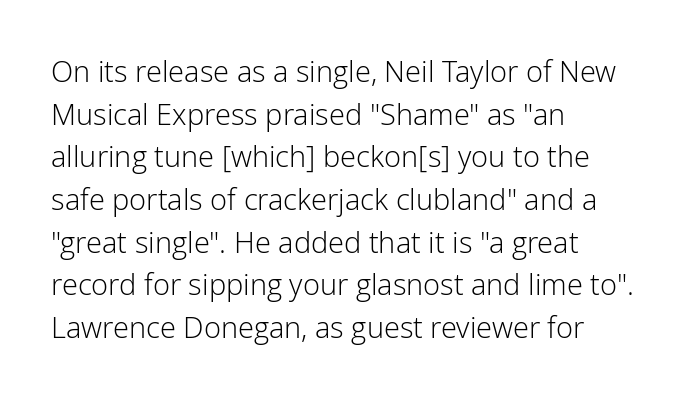
Heaviness? Minimal to ordinary, like unemphasized prose. A normal amount of white space separates one row of letters from the next. No extra tracking has been applied to these lines. The letters advance in unequal steps, a hallmark of proportional type. The typography opts for an upright posture over an oblique one. Each line starts at the same left margin while the right side varies.
